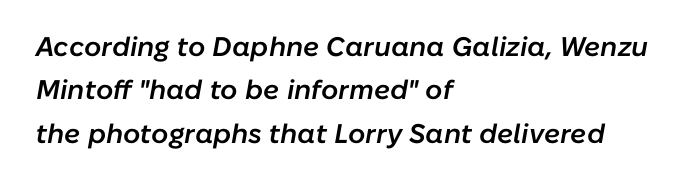
{"italic": "yes", "lean": "right", "slant_degrees": 10, "bold": "semi", "underline": "no", "align": "left", "line_spacing": "normal", "line_spacing_ratio": 1.61, "letter_spacing": "normal", "letter_spacing_em": 0.0, "glyph_px": 27}
